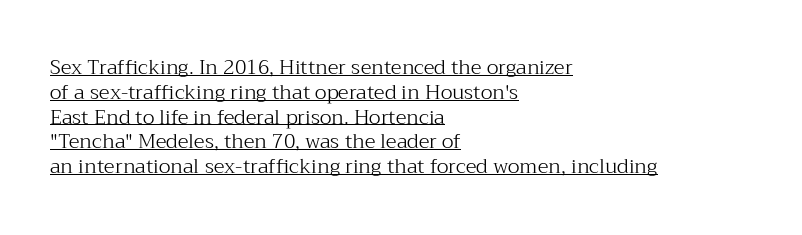
The image shows 20 px text type, upright; set left-aligned, line spacing 1.24x, normal letter spacing, underlined.
